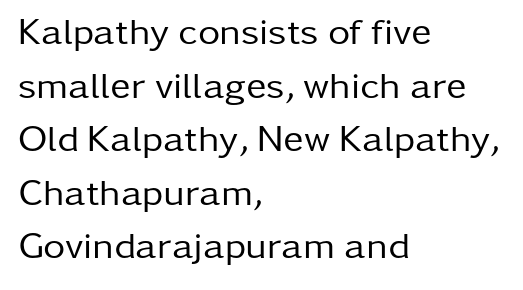
Q: Is the text bold? A: No.
Q: Is the text italic (slanted)? A: No, it is upright.
Q: Is the typeface a serif or a sans-serif typeface? A: Sans-serif.
Q: Is the text underlined? A: No.
Q: How is the paragraph aligned? A: Left-aligned.
Q: Is the spacing between letters normal or unusually wide? A: Normal.
Q: Is the spacing between lines tight, normal or loose? A: Normal.
Q: Width (condensed, normal, or wide)? A: Normal.
Q: Stroke contrast? A: Low.
Q: x-height? A: Medium.
Q: Monospaced? A: No.
